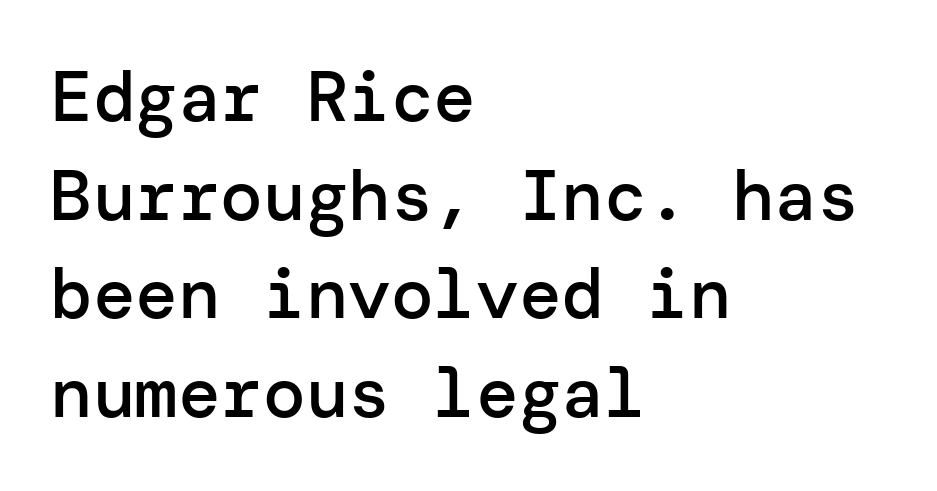
{"serif": "no", "italic": "no", "bold": "semi", "weight": "semibold", "width": "normal", "stroke_contrast": "low", "x_height": "medium", "underline": "no", "align": "left", "line_spacing": "normal", "line_spacing_ratio": 1.39, "letter_spacing": "normal", "letter_spacing_em": 0.0, "glyph_px": 71}
